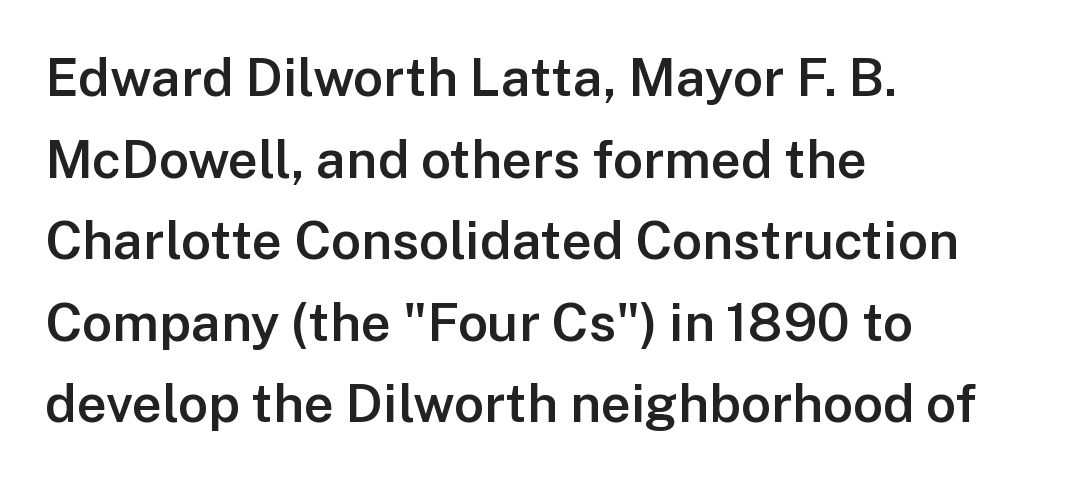
The font is running at a semibold setting, under full bold. Nope, not italic — everything's standing straight. A typesetter would call this proportional, since set widths differ per character. This rendering employs a face without finishing strokes, i.e., a sans-serif. Caption: multi-line text, flush left, ragged right. The gap between lines stays unmarked.
